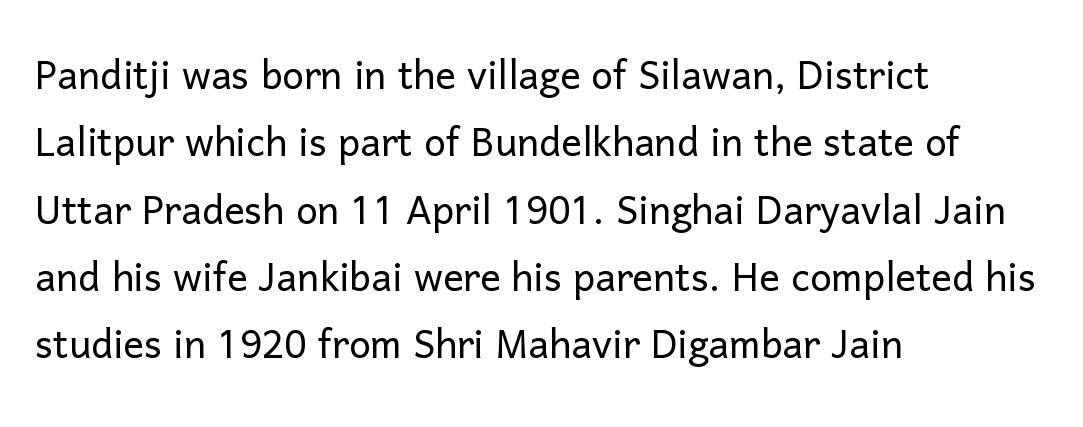
The image shows 51 px light sans-serif type, upright; set left-aligned, normal line spacing (1.32x), normal letter spacing, not underlined; low stroke contrast and a medium x-height.
